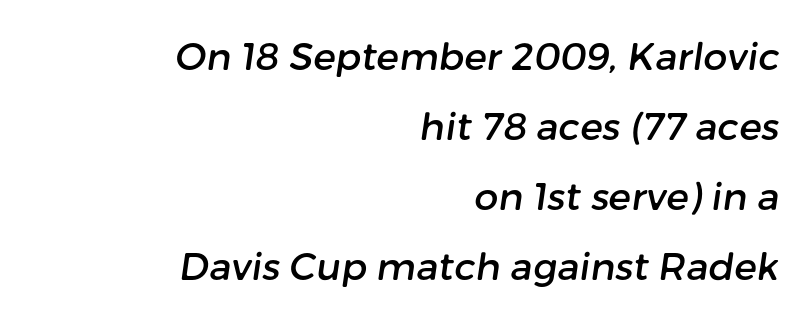
Q: Is the typeface a serif or a sans-serif typeface? A: Sans-serif.
Q: Is the text underlined? A: No.
Q: How is the paragraph aligned? A: Right-aligned.
Q: Is the spacing between letters normal or unusually wide? A: Normal.
Q: Width (condensed, normal, or wide)? A: Normal.
Q: Stroke contrast? A: Low.
Q: x-height? A: Medium.
Q: Monospaced? A: No.
